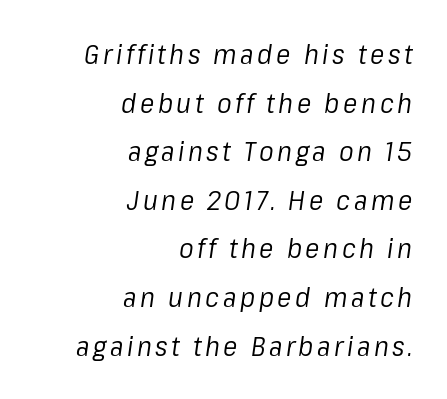
The image shows 27 px text type, italic (leaning right); set right-aligned, line spacing 1.8x, not underlined.
